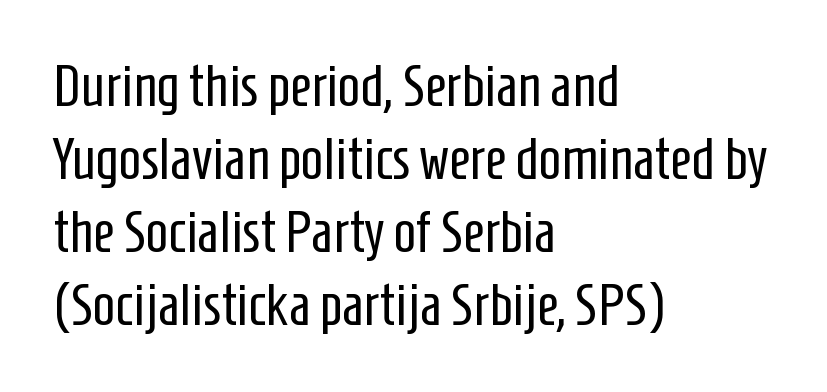
This rendering employs a face without finishing strokes, i.e., a sans-serif. A roman cut, with each character standing at attention. You could call the tracking neutral — neither tight nor loose. The area under the type is left untouched. Note the varied advance widths — an 'i' is clearly narrower than an 'm'. If you drew a ruler down the left edge, every line would touch it.
